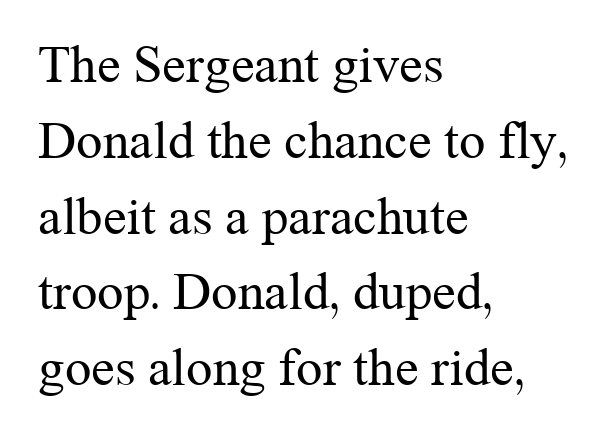
The image shows 53 px regular-weight serif type, upright; set left-aligned, normal line spacing (1.43x), normal letter spacing, not underlined; medium stroke contrast and a medium x-height.
